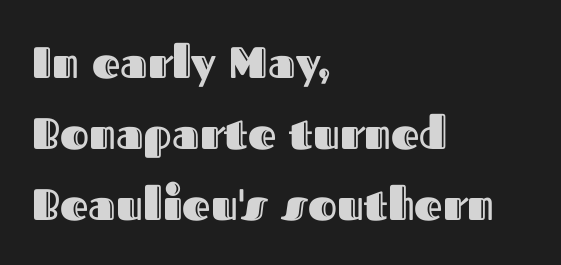
{"italic": "no", "width": "normal", "x_height": "medium", "monospaced": "no", "underline": "no", "align": "left", "line_spacing": "normal", "line_spacing_ratio": 1.61, "letter_spacing": "normal", "letter_spacing_em": 0.0, "glyph_px": 44}
